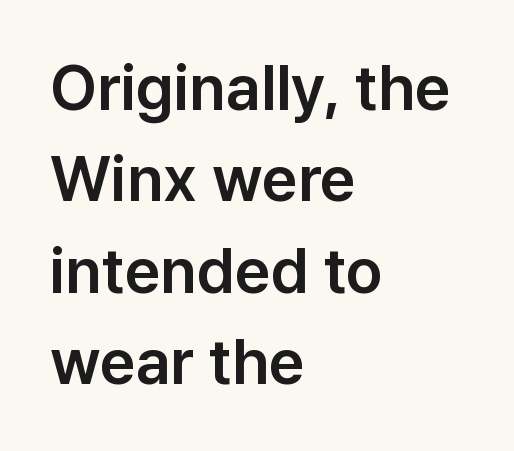
Q: Is the text italic (slanted)? A: No, it is upright.
Q: Is the typeface a serif or a sans-serif typeface? A: Sans-serif.
Q: Is the text underlined? A: No.
Q: How is the paragraph aligned? A: Left-aligned.
Q: Is the spacing between letters normal or unusually wide? A: Normal.
Q: Is the spacing between lines tight, normal or loose? A: Normal.
Q: Width (condensed, normal, or wide)? A: Normal.
Q: Stroke contrast? A: Low.
Q: x-height? A: Medium.
Q: Monospaced? A: No.
